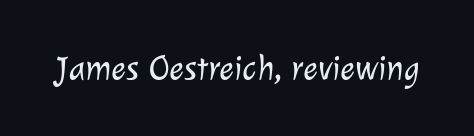
{"serif": "no", "bold": "no", "weight": "light", "width": "normal", "stroke_contrast": "low", "x_height": "medium", "monospaced": "no", "underline": "no", "letter_spacing": "normal", "letter_spacing_em": 0.0, "glyph_px": 35}
